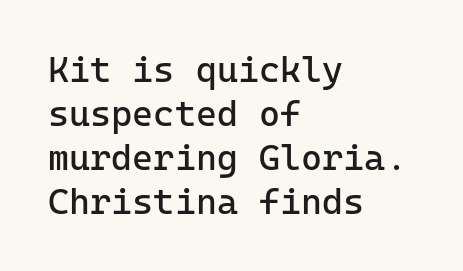
The setting favours the left margin, as ordinary paragraphs usually do. To sum up the face: it is a sans, with no serifs. Students, note that the glyphs here touch the page at normal intervals. The specimen omits any rule beneath the text block's lines. Vertical strokes here are truly vertical. Caption: face not bold, strokes unweighted.
